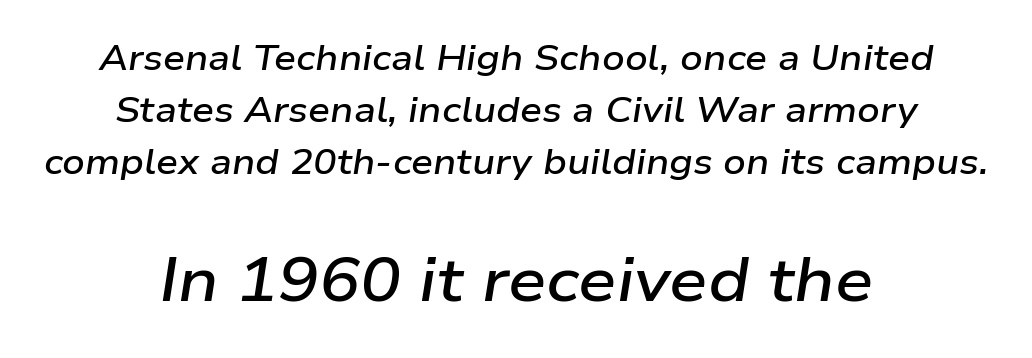
Q: Is the text bold? A: Semi-bold.
Q: Is the text italic (slanted)? A: Yes, it leans right by about 9 degrees.
Q: Is the text underlined? A: No.
Q: How is the paragraph aligned? A: Centered.
Q: Is the spacing between letters normal or unusually wide? A: Normal.
Q: Is the spacing between lines tight, normal or loose? A: Normal.
Q: Which block of text is set in a larger size, the first (top) or the second (bottom)? A: The second (bottom) one.
Q: Width (condensed, normal, or wide)? A: Wide.
Q: Stroke contrast? A: Low.
Q: x-height? A: Medium.
Q: Monospaced? A: No.
